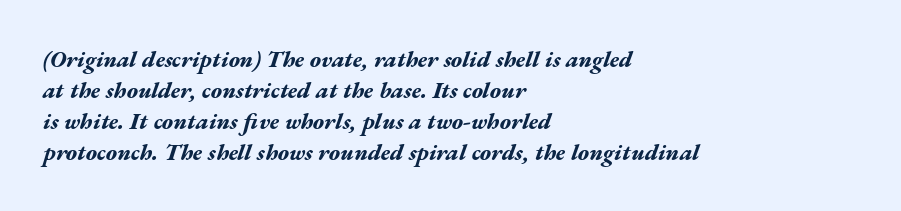
The image shows 23 px bold type, italic (leaning right); set left-aligned, normal line spacing (1.35x), normal letter spacing, not underlined.
